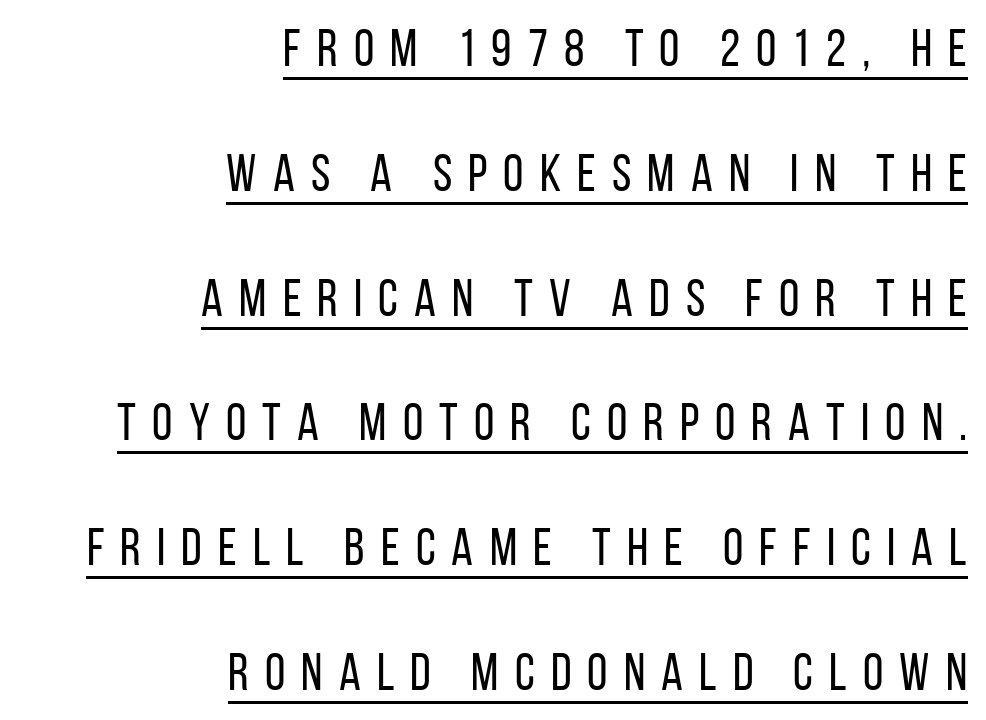
The image shows 52 px regular-weight, condensed sans-serif type, upright; set right-aligned, loose line spacing (2.4x), unusually wide letter spacing (+0.31 em), underlined; low stroke contrast and a large x-height.
